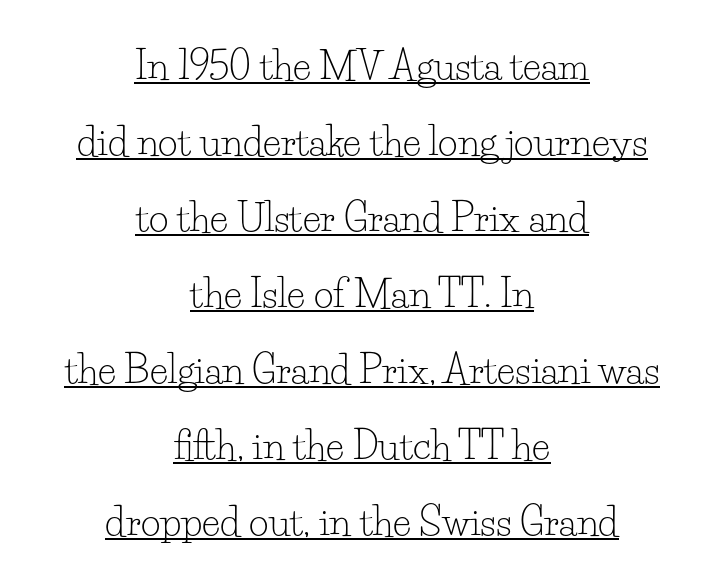
Q: Is the text bold? A: No.
Q: Is the text italic (slanted)? A: No, it is upright.
Q: Is the typeface a serif or a sans-serif typeface? A: Serif.
Q: Is the text underlined? A: Yes.
Q: How is the paragraph aligned? A: Centered.
Q: Is the spacing between letters normal or unusually wide? A: Normal.
Q: Is the spacing between lines tight, normal or loose? A: Loose.
Q: Width (condensed, normal, or wide)? A: Normal.
Q: Stroke contrast? A: Low.
Q: x-height? A: Small.
Q: Monospaced? A: No.
